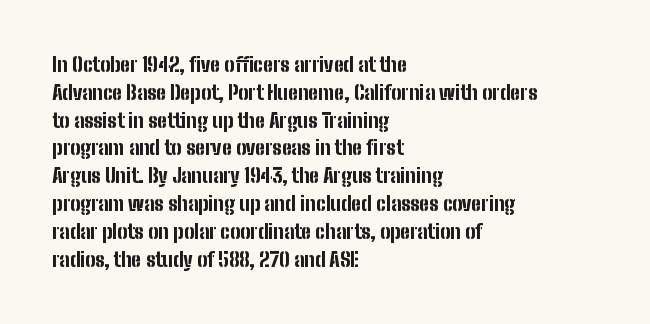
Q: Is the text bold? A: Yes.
Q: Is the text italic (slanted)? A: No, it is upright.
Q: Is the text underlined? A: No.
Q: How is the paragraph aligned? A: Left-aligned.
Q: Is the spacing between letters normal or unusually wide? A: Normal.
Q: Is the spacing between lines tight, normal or loose? A: Normal.
